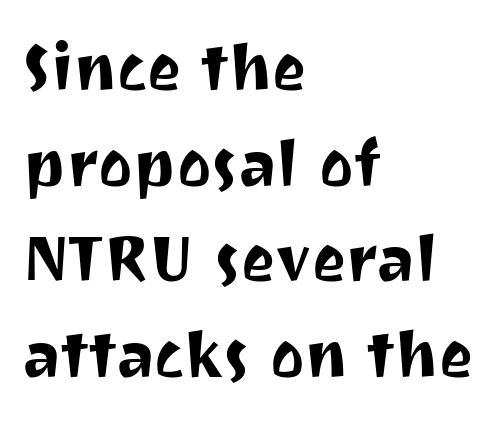
Left-aligned paragraph, ragged on the right. Think of a printed novel: that variable character pitch is what you see here. The line texture is even and compact thanks to regular tracking. These lines are composed in type without serifs. These lines sit exactly where default settings would place them.
